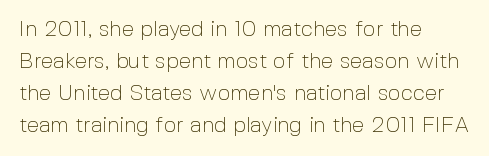
This sample uses an upright cut, with every glyph sitting square on the baseline. Check the space under the baseline: it is left empty. These lines are set flush left with a ragged right edge. Weight: not bold — regular or lighter.
